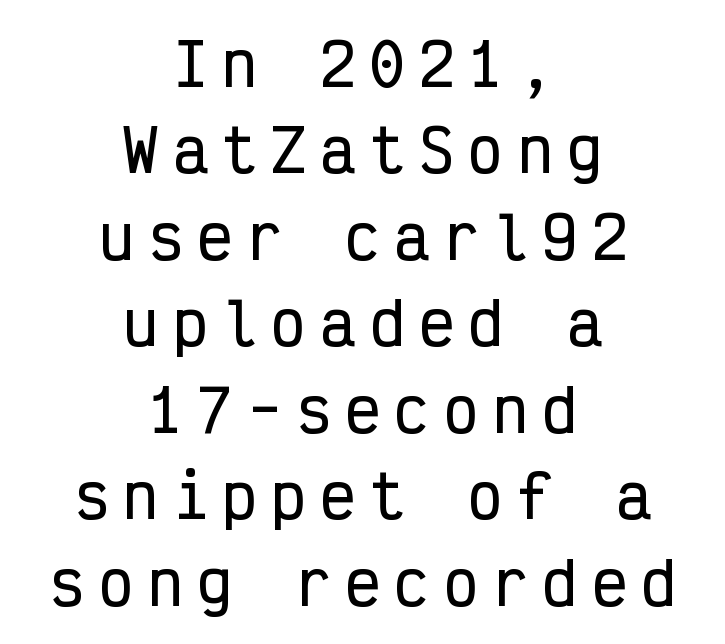
Q: Is the text italic (slanted)? A: No, it is upright.
Q: Is the typeface a serif or a sans-serif typeface? A: Sans-serif.
Q: Is the text underlined? A: No.
Q: How is the paragraph aligned? A: Centered.
Q: Is the spacing between letters normal or unusually wide? A: Unusually wide.
Q: Is the spacing between lines tight, normal or loose? A: Normal.
Q: Width (condensed, normal, or wide)? A: Condensed.
Q: Stroke contrast? A: Low.
Q: x-height? A: Medium.
Q: Monospaced? A: Yes.
